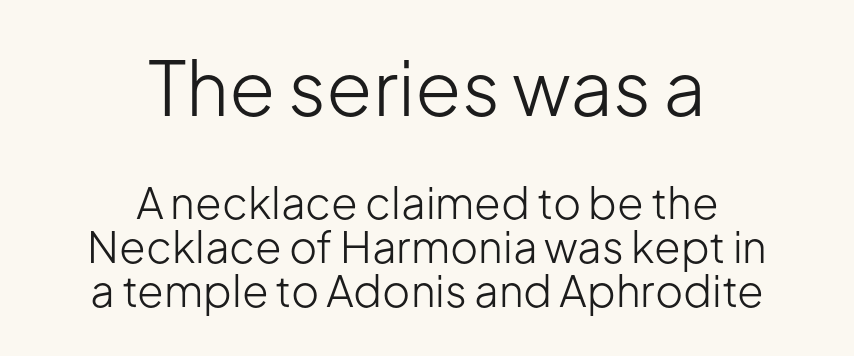
The words here are not underlined. The lettering holds an erect, upright posture throughout. Looks like regular typesetting: each glyph gets only the width it needs. Is this a heavy cut? Hardly; it is regular or lighter. Regarding serifs, this sample does without them.
